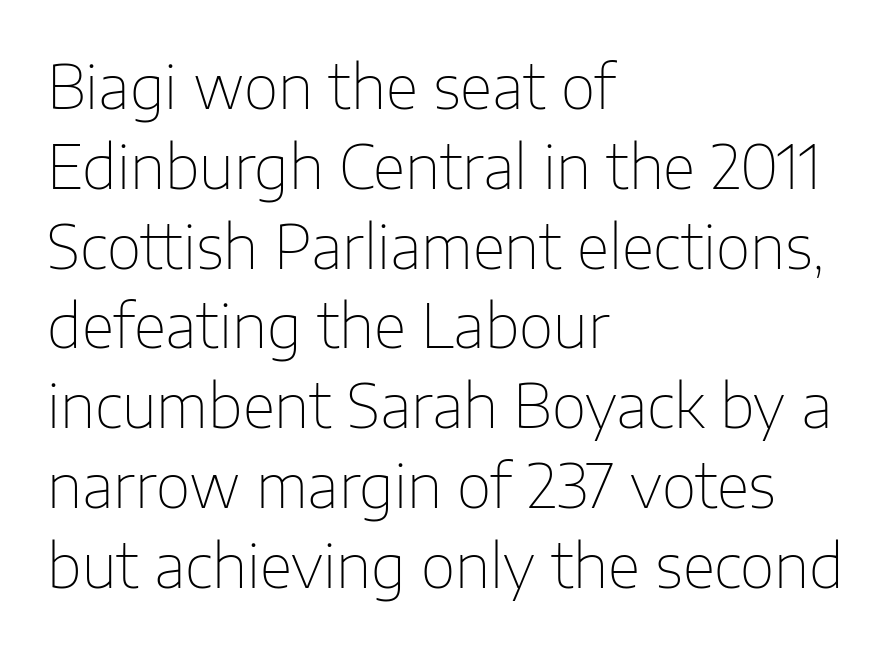
{"serif": "no", "italic": "no", "bold": "no", "weight": "thin", "width": "normal", "stroke_contrast": "low", "x_height": "medium", "monospaced": "no", "underline": "no", "align": "left", "line_spacing": "normal", "line_spacing_ratio": 1.33, "letter_spacing": "normal", "letter_spacing_em": 0.0, "glyph_px": 60}
